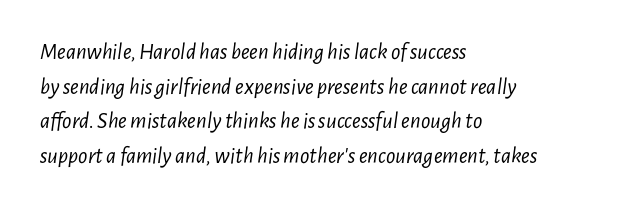
The image shows 23 px text type, italic (leaning right); set left-aligned, normal line spacing (1.51x), normal letter spacing, not underlined.
